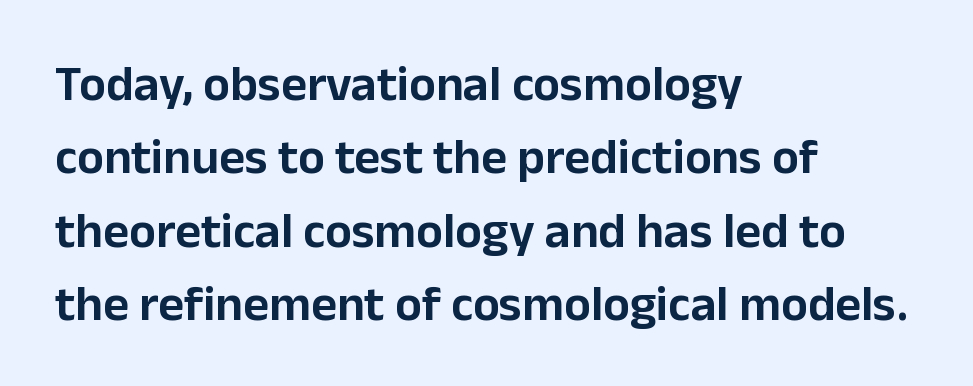
Q: Is the text italic (slanted)? A: No, it is upright.
Q: Is the typeface a serif or a sans-serif typeface? A: Sans-serif.
Q: Is the text underlined? A: No.
Q: How is the paragraph aligned? A: Left-aligned.
Q: Is the spacing between letters normal or unusually wide? A: Normal.
Q: Is the spacing between lines tight, normal or loose? A: Normal.
Q: Width (condensed, normal, or wide)? A: Normal.
Q: Stroke contrast? A: Low.
Q: x-height? A: Medium.
Q: Monospaced? A: No.
